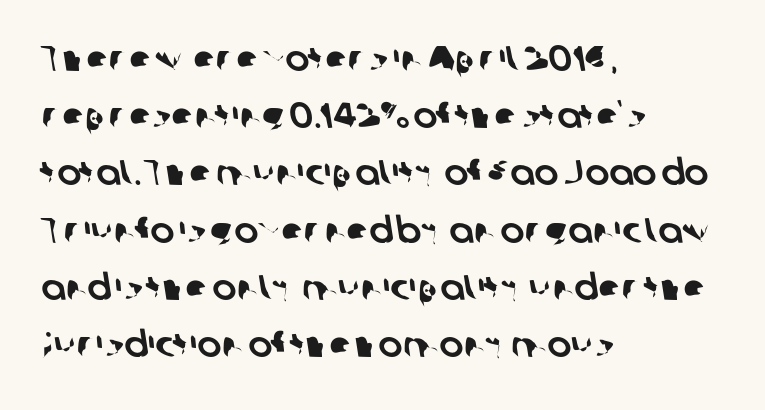
Q: Is the typeface a serif or a sans-serif typeface? A: Sans-serif.
Q: Is the text underlined? A: No.
Q: How is the paragraph aligned? A: Left-aligned.
Q: Is the spacing between letters normal or unusually wide? A: Normal.
Q: Is the spacing between lines tight, normal or loose? A: Normal.
Q: Width (condensed, normal, or wide)? A: Normal.
Q: Stroke contrast? A: Low.
Q: x-height? A: Medium.
Q: Monospaced? A: No.
